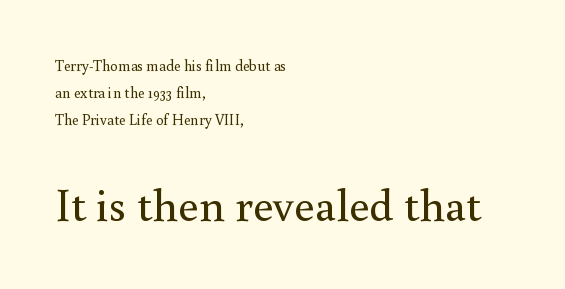
Letters rest on an invisible, unmarked baseline. Every stem runs plumb, perpendicular to the baseline. Proportional: the letters do not fall into vertical columns. Compare the two chunks: the lower has the greater cap height. Unlike a clean sans, this face finishes its strokes with serifs.
